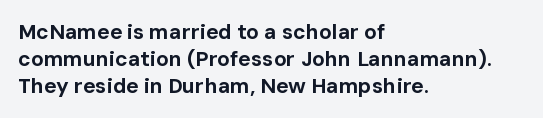
Q: Is the text bold? A: Yes.
Q: Is the text italic (slanted)? A: No, it is upright.
Q: Is the text underlined? A: No.
Q: How is the paragraph aligned? A: Left-aligned.
Q: Is the spacing between letters normal or unusually wide? A: Normal.
Q: Is the spacing between lines tight, normal or loose? A: Normal.
